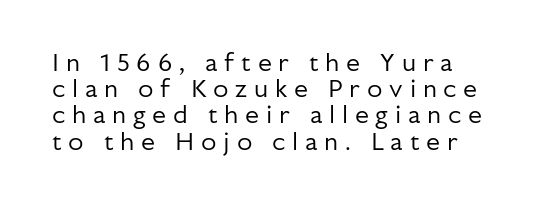
{"italic": "no", "bold": "no", "underline": "no", "line_spacing": "tight", "line_spacing_ratio": 1.05, "letter_spacing": "wide", "letter_spacing_em": 0.27, "glyph_px": 25}
